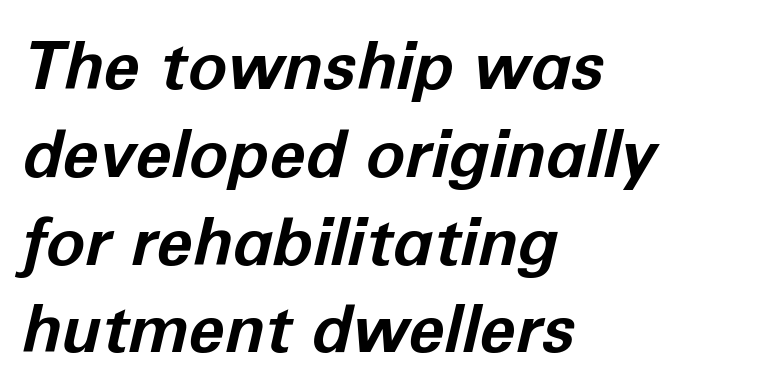
These lines sit exactly where default settings would place them. The typesetting leans heavy: a genuine bold. Compared with typical body copy, the letter spacing here is the same. Anything drawn beneath the words? Only blank space. The rendering applies a slant to the glyphs. Compared with a centered layout, this one pins lines to the left instead.
